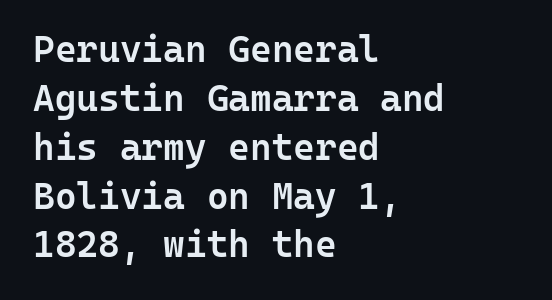
{"serif": "no", "italic": "no", "bold": "semi", "weight": "semibold", "width": "normal", "stroke_contrast": "low", "x_height": "medium", "monospaced": "yes", "underline": "no", "align": "left", "line_spacing": "normal", "line_spacing_ratio": 1.32, "letter_spacing": "normal", "letter_spacing_em": 0.0, "glyph_px": 37}
